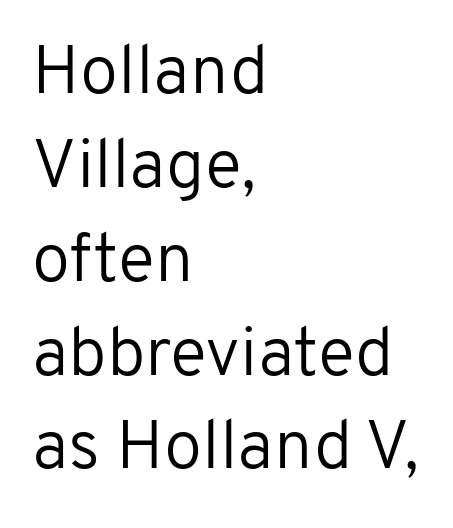
Q: Is the text bold? A: No.
Q: Is the text italic (slanted)? A: No, it is upright.
Q: Is the typeface a serif or a sans-serif typeface? A: Sans-serif.
Q: Is the text underlined? A: No.
Q: How is the paragraph aligned? A: Left-aligned.
Q: Is the spacing between letters normal or unusually wide? A: Normal.
Q: Is the spacing between lines tight, normal or loose? A: Normal.
Q: Width (condensed, normal, or wide)? A: Normal.
Q: Stroke contrast? A: Low.
Q: x-height? A: Medium.
Q: Monospaced? A: No.
